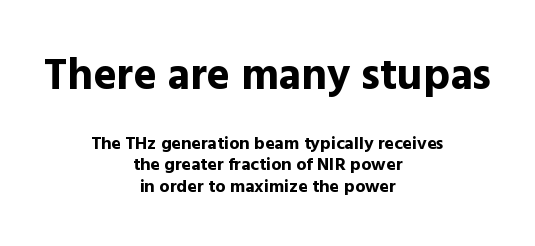
The image shows 44 px bold sans-serif type, upright; set centered, line spacing 1.18x, normal letter spacing, not underlined; the first (top) block is 2.44x larger; a medium x-height.
